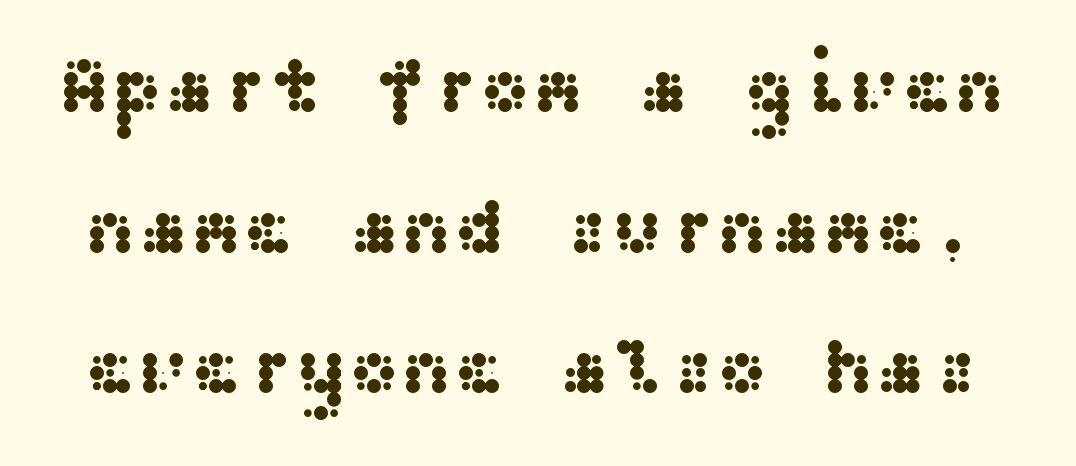
Does the lettering tilt? It doesn't — this is upright. The words here are not underlined. What stands out about the letter spacing? Nothing — it is the standard amount. Serif or sans? Sans — the stroke terminals are bare.
